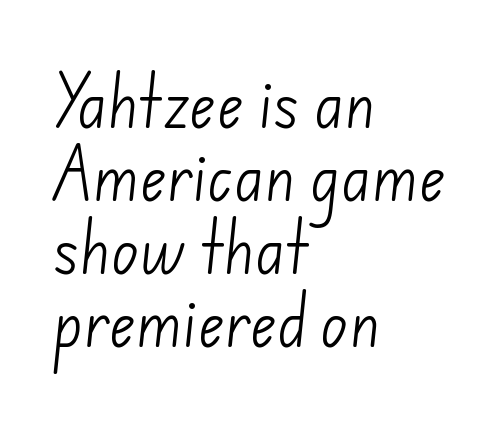
Q: Is the text bold? A: No.
Q: Is the typeface a serif or a sans-serif typeface? A: Sans-serif.
Q: Is the text underlined? A: No.
Q: How is the paragraph aligned? A: Left-aligned.
Q: Is the spacing between letters normal or unusually wide? A: Normal.
Q: Is the spacing between lines tight, normal or loose? A: Normal.
Q: Width (condensed, normal, or wide)? A: Normal.
Q: Stroke contrast? A: Low.
Q: x-height? A: Small.
Q: Monospaced? A: No.
